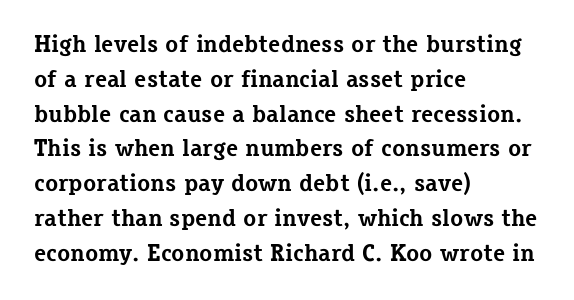
Q: Is the text bold? A: Yes.
Q: Is the text italic (slanted)? A: No, it is upright.
Q: Is the text underlined? A: No.
Q: How is the paragraph aligned? A: Left-aligned.
Q: Is the spacing between letters normal or unusually wide? A: Normal.
Q: Is the spacing between lines tight, normal or loose? A: Normal.
